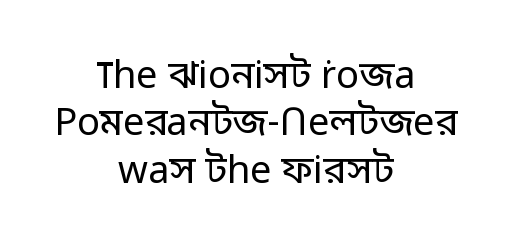
The image shows 38 px regular-weight sans-serif type, upright; set centered, normal line spacing (1.25x), normal letter spacing, not underlined; low stroke contrast and a medium x-height.
